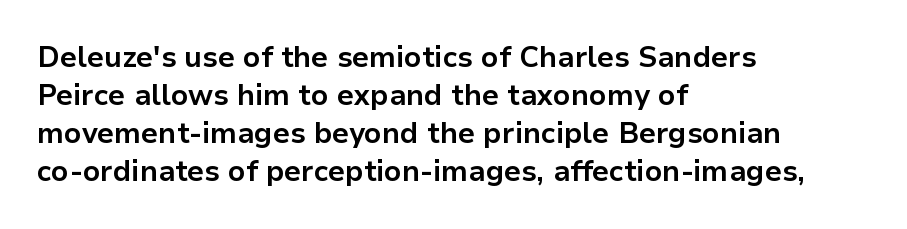
Alignment: flush left. Does extra space separate the letters? No, they use regular spacing. Varying glyph widths throughout — classic text-font behaviour. One glance says typical: line gaps are just what's usual. Descender tails drop into unmarked territory. It's the straight-up-and-down kind of type.
